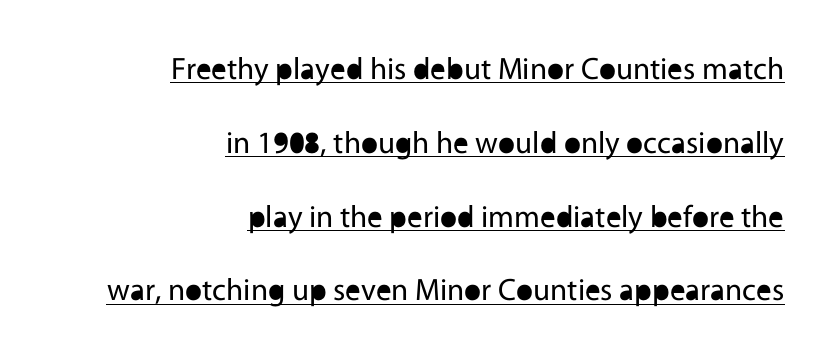
Q: Is the text bold? A: No.
Q: Is the text italic (slanted)? A: No, it is upright.
Q: Is the typeface a serif or a sans-serif typeface? A: Sans-serif.
Q: Is the text underlined? A: Yes.
Q: How is the paragraph aligned? A: Right-aligned.
Q: Is the spacing between letters normal or unusually wide? A: Normal.
Q: Is the spacing between lines tight, normal or loose? A: Loose.
Q: Width (condensed, normal, or wide)? A: Normal.
Q: x-height? A: Medium.
Q: Monospaced? A: No.
